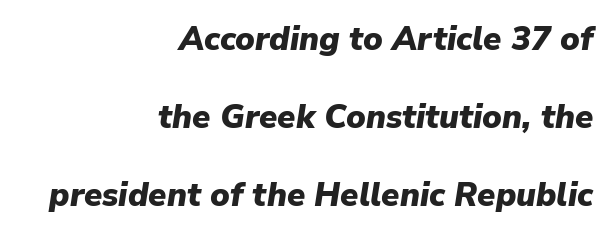
The lines in this sample share a right terminus and differ only in where they begin. Every character sits at an angle, as italics do. Descenders hang freely into open space. Compared with typical body copy, the letter spacing here is the same.
